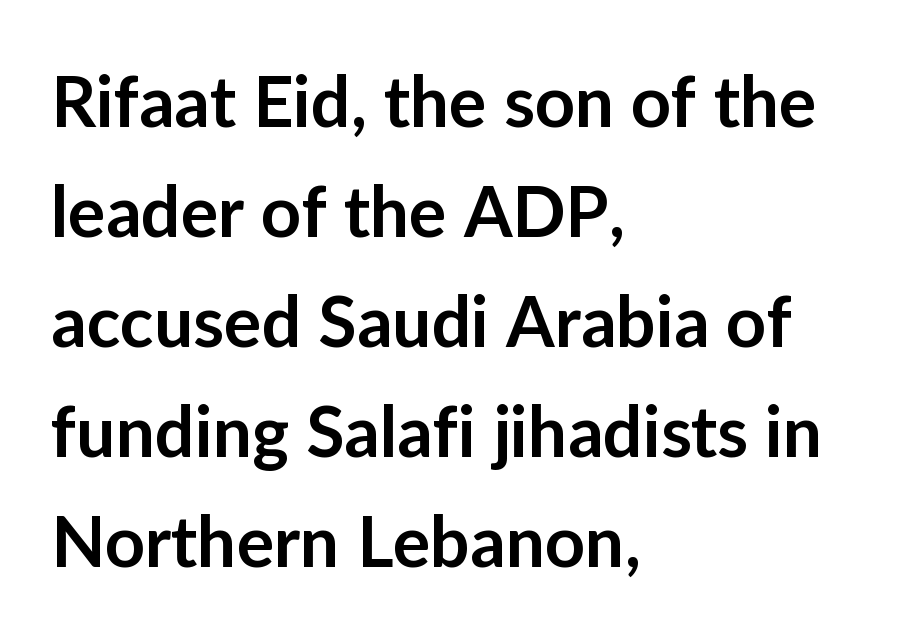
In terms of letterspacing, this is plain default setting. Clear beneath every line of the passage. Reading down the block, your eye returns to a fixed left position each line. The leading is moderate, giving the passage an even texture. The letters advance in unequal steps, a hallmark of proportional type. The font is running at a semibold setting, under full bold.
